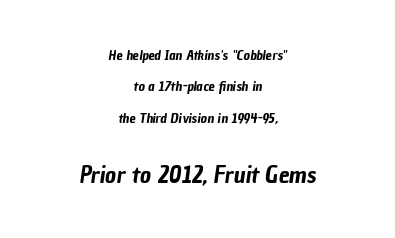
The image shows 24 px text type; set centered, loose line spacing (2.24x), normal letter spacing, not underlined; the second (bottom) block is 1.71x larger.
